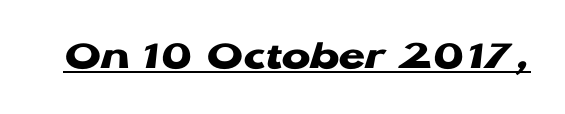
The image shows 43 px heavy, wide sans-serif type, upright; set normal letter spacing, underlined; low stroke contrast and a medium x-height.
